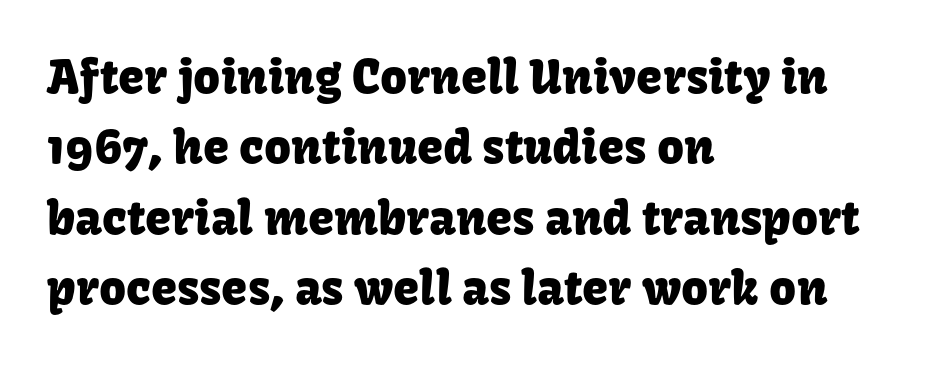
{"serif": "no", "italic": "no", "width": "normal", "stroke_contrast": "low", "x_height": "medium", "monospaced": "no", "underline": "no", "align": "left", "line_spacing": "normal", "line_spacing_ratio": 1.5, "letter_spacing": "normal", "letter_spacing_em": 0.0, "glyph_px": 47}
